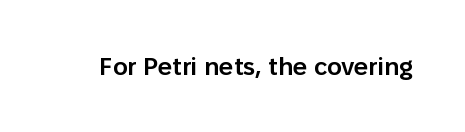
{"italic": "no", "bold": "semi", "underline": "no", "letter_spacing": "normal", "letter_spacing_em": 0.0, "glyph_px": 25}
